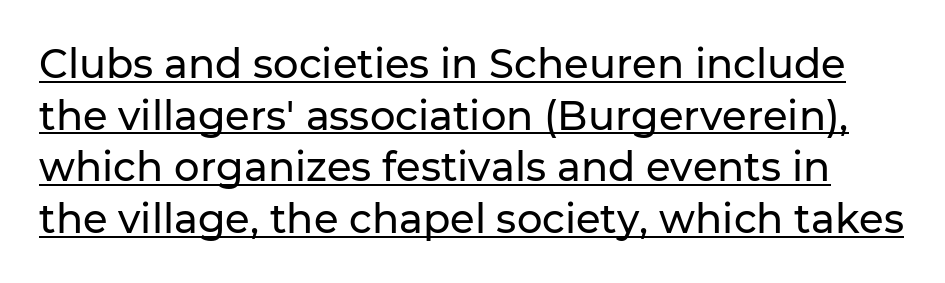
Q: Is the text italic (slanted)? A: No, it is upright.
Q: Is the typeface a serif or a sans-serif typeface? A: Sans-serif.
Q: Is the text underlined? A: Yes.
Q: Is the spacing between letters normal or unusually wide? A: Normal.
Q: Is the spacing between lines tight, normal or loose? A: Normal.
Q: Width (condensed, normal, or wide)? A: Normal.
Q: Stroke contrast? A: Low.
Q: x-height? A: Medium.
Q: Monospaced? A: No.
